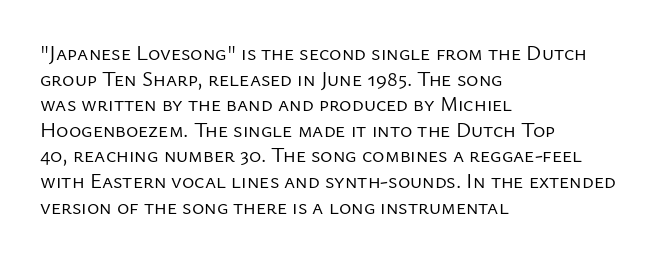
{"italic": "no", "bold": "no", "underline": "no", "align": "left", "line_spacing_ratio": 1.22, "letter_spacing": "normal", "letter_spacing_em": 0.0, "glyph_px": 21}
